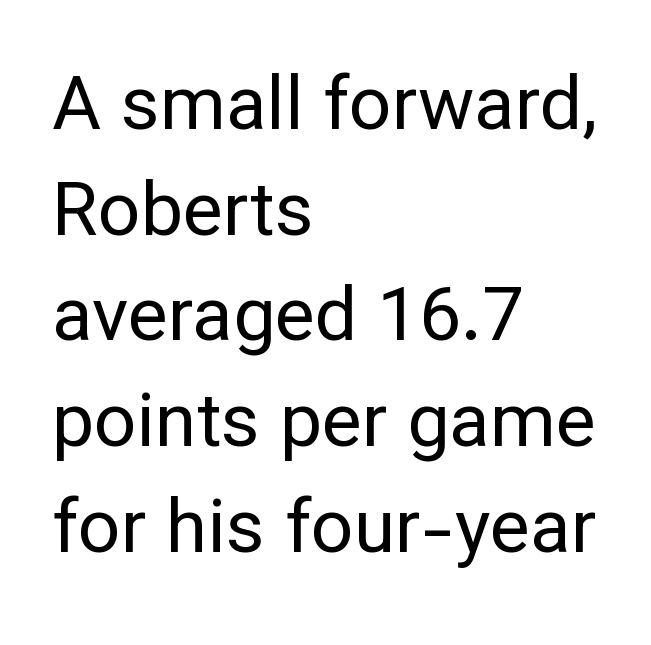
To sum up the face: it is a sans, with no serifs. The passage shown stacks its lines at a standard gap. Has an underline been added? It has not. Stroke mass is kept to a normal reading level or below. The axis of the letterforms is exactly vertical.
